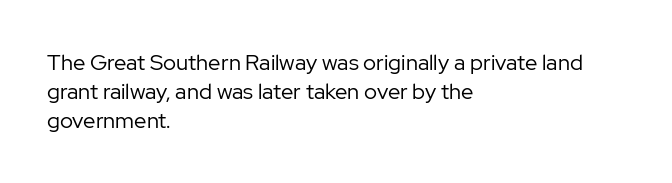
Q: Is the text bold? A: No.
Q: Is the text italic (slanted)? A: No, it is upright.
Q: Is the text underlined? A: No.
Q: How is the paragraph aligned? A: Left-aligned.
Q: Is the spacing between letters normal or unusually wide? A: Normal.
Q: Is the spacing between lines tight, normal or loose? A: Normal.
